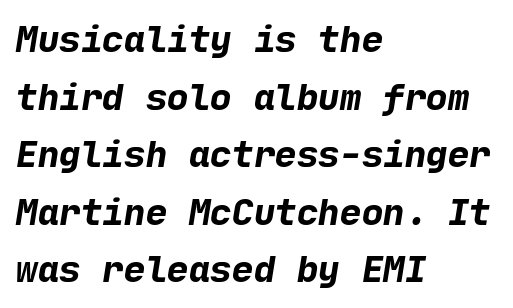
Its strokes are broad and dark, the hallmark of bold type. The lines sit at an ordinary, default distance from one another. The gap between lines stays unmarked. No feet cap the strokes, marking this as sans-serif type. The rendering anchors every line to the left-hand side.
